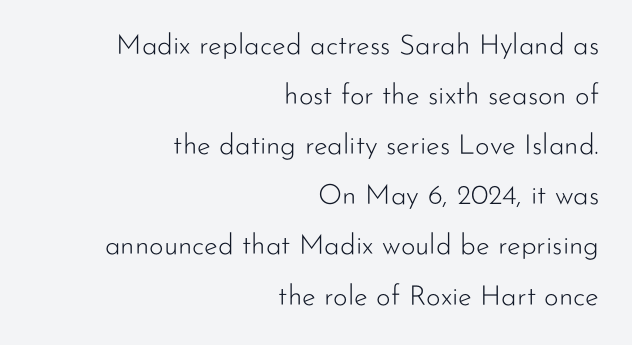
The image shows 28 px light sans-serif type, upright; set right-aligned, line spacing 1.79x, normal letter spacing, not underlined; low stroke contrast and a small x-height.
